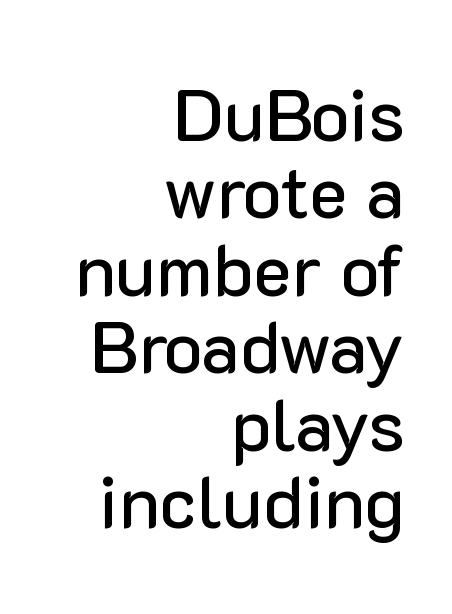
Italic? Not at all — the glyphs are vertical. Type style note: lacks serifs. The glyphs are unaccompanied by any horizontal stroke below them. A typesetter would call this leading minimal, almost set solid. The passage shown has conventional tracking throughout. A typesetter would call this proportional, since set widths differ per character.
